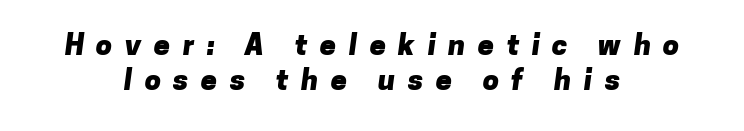
Q: Is the text bold? A: Yes.
Q: Is the typeface a serif or a sans-serif typeface? A: Sans-serif.
Q: Is the text underlined? A: No.
Q: How is the paragraph aligned? A: Centered.
Q: Is the spacing between letters normal or unusually wide? A: Unusually wide.
Q: Width (condensed, normal, or wide)? A: Normal.
Q: Stroke contrast? A: Low.
Q: x-height? A: Medium.
Q: Monospaced? A: No.
